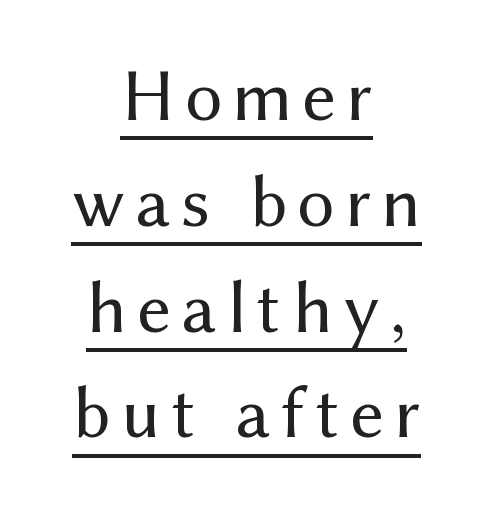
{"serif": "no", "italic": "no", "bold": "no", "weight": "regular", "width": "normal", "stroke_contrast": "medium", "x_height": "medium", "monospaced": "no", "underline": "yes", "align": "center", "line_spacing": "normal", "line_spacing_ratio": 1.43, "glyph_px": 74}
